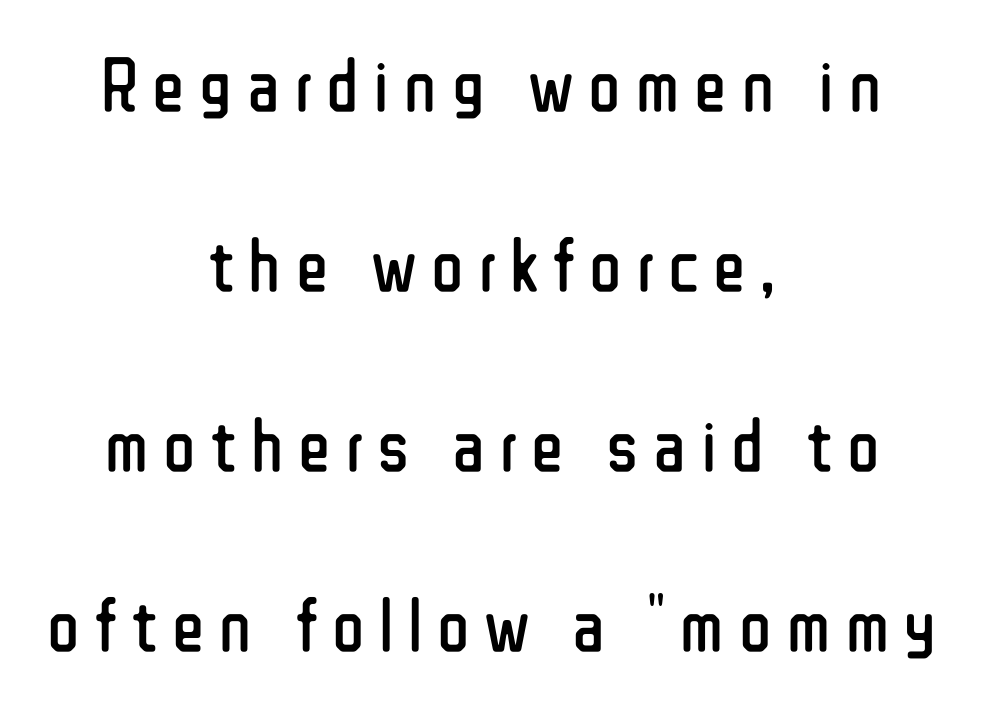
{"serif": "no", "italic": "no", "bold": "no", "weight": "regular", "width": "condensed", "stroke_contrast": "low", "x_height": "medium", "monospaced": "no", "underline": "no", "align": "center", "line_spacing": "loose", "line_spacing_ratio": 2.37, "glyph_px": 76}
